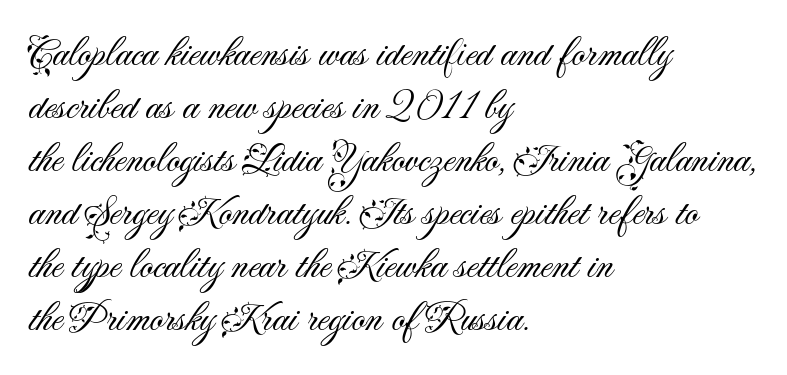
The image shows 42 px light sans-serif type; set left-aligned, normal line spacing (1.26x), normal letter spacing, not underlined; medium stroke contrast and a small x-height.
